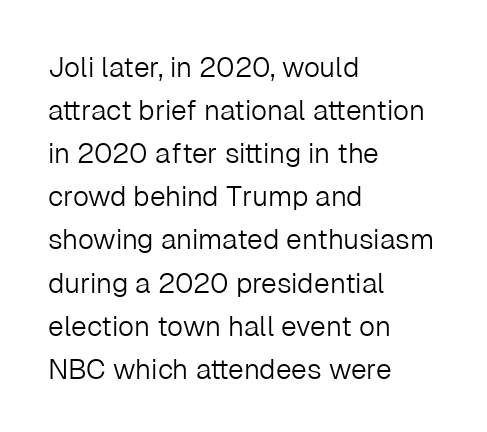
Designer's note — italics off, roman on. Is the letter spacing exaggerated? No — it looks like the ordinary default. The paragraph shown leans on its left margin. Underlining? Definitely not there. Proportional: the letters do not fall into vertical columns. In terms of letterform style, serifs are entirely absent.
